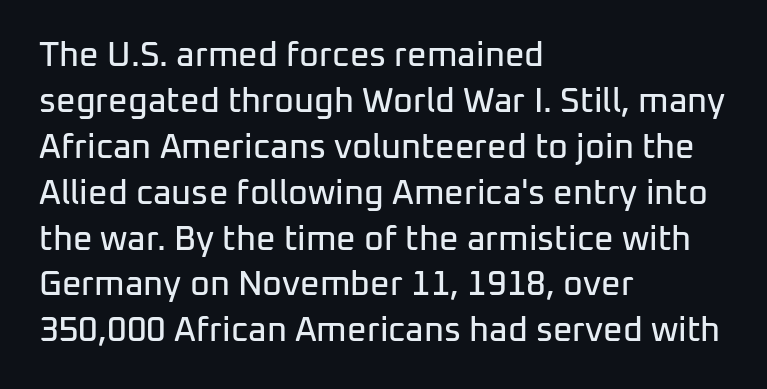
The image shows 34 px sans-serif type, upright; set left-aligned, normal line spacing (1.35x), normal letter spacing, not underlined; low stroke contrast and a medium x-height.
